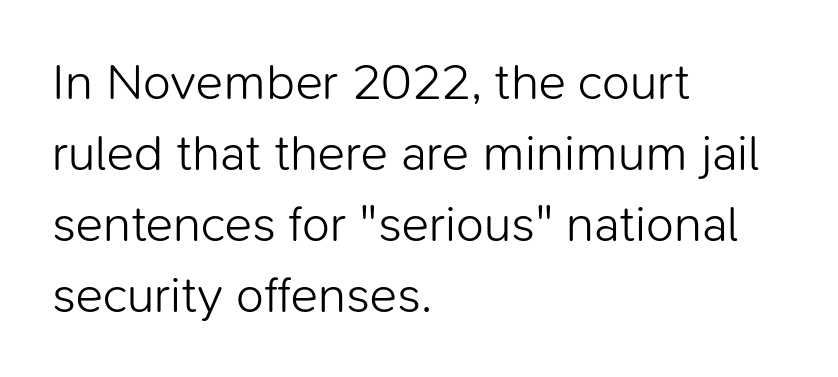
The image shows 51 px light sans-serif type, upright; set left-aligned, normal line spacing (1.39x), normal letter spacing, not underlined; low stroke contrast and a medium x-height.
